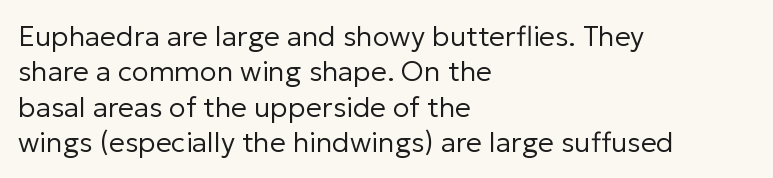
The image shows 28 px regular-weight sans-serif type, upright; set left-aligned, normal line spacing (1.26x), normal letter spacing, not underlined; low stroke contrast and a medium x-height.
